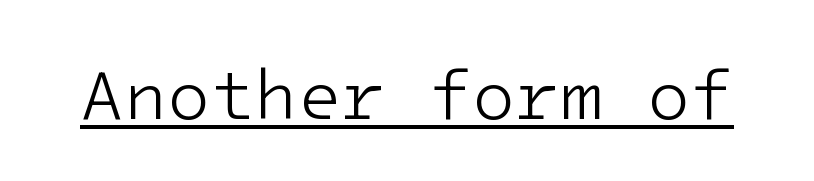
The image shows 71 px light sans-serif type, upright, monospaced; set normal letter spacing, underlined; low stroke contrast and a medium x-height.
